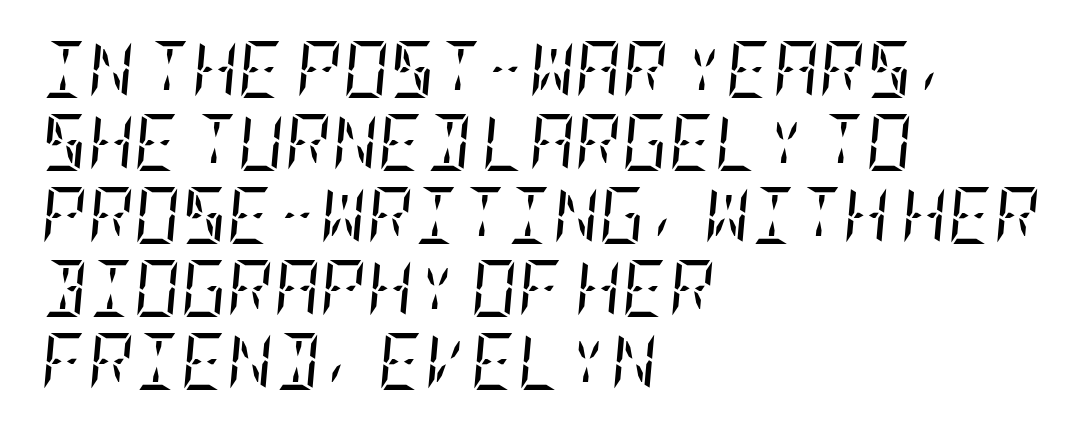
{"serif": "yes", "italic": "yes", "lean": "right", "slant_degrees": 5, "bold": "no", "weight": "regular", "width": "condensed", "stroke_contrast": "low", "x_height": "large", "underline": "no", "align": "left", "line_spacing": "normal", "line_spacing_ratio": 1.28, "letter_spacing": "normal", "letter_spacing_em": 0.0, "glyph_px": 57}
